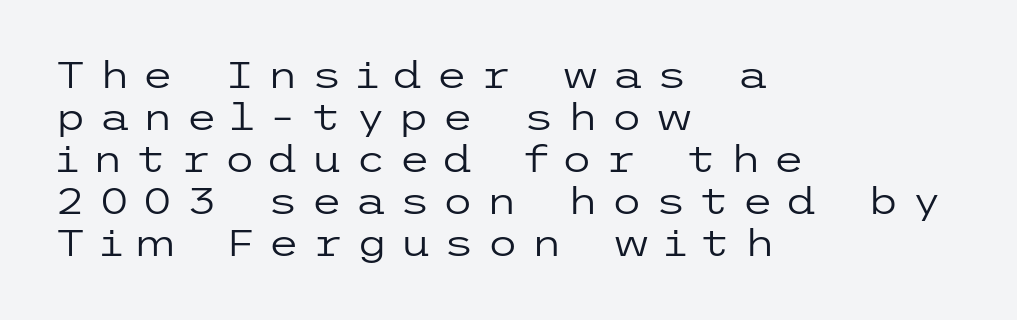
{"serif": "no", "italic": "no", "bold": "no", "weight": "regular", "width": "wide", "stroke_contrast": "low", "x_height": "medium", "underline": "no", "align": "left", "line_spacing_ratio": 1.17, "letter_spacing": "wide", "letter_spacing_em": 0.34, "glyph_px": 36}
